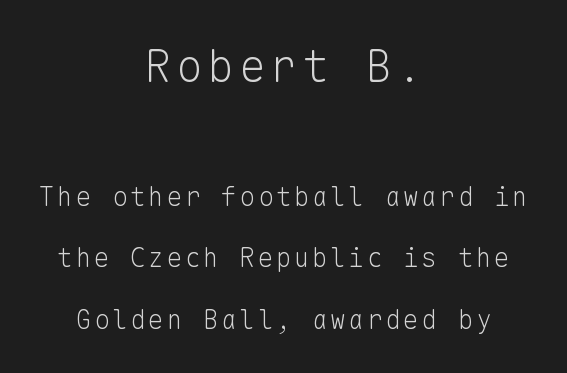
The image shows 45 px light sans-serif type, upright, monospaced; set centered, loose line spacing (2.37x), not underlined; the first (top) block is 1.73x larger; low stroke contrast and a medium x-height.
